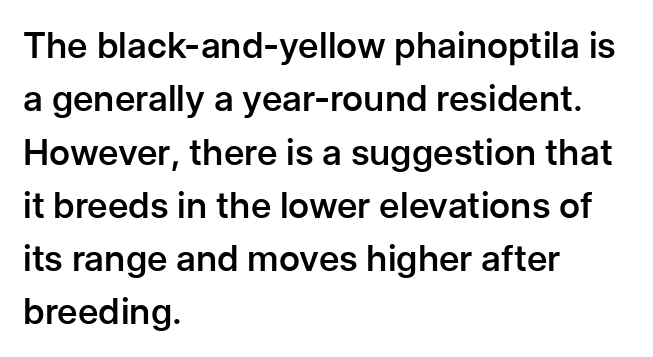
I'd describe the lettering as semibold — firm but not a full bold. If you drew a line through each stem, it would be perfectly vertical. The letters sit at their default tracking, neither squeezed nor spread. Honestly, there is no underline to notice here at all.
